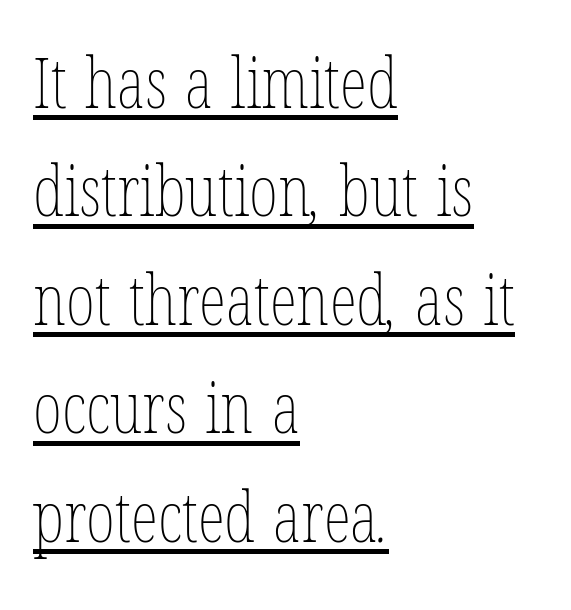
Q: Is the text bold? A: No.
Q: Is the text underlined? A: Yes.
Q: How is the paragraph aligned? A: Left-aligned.
Q: Is the spacing between letters normal or unusually wide? A: Normal.
Q: Is the spacing between lines tight, normal or loose? A: Normal.
Q: Width (condensed, normal, or wide)? A: Condensed.
Q: Stroke contrast? A: Low.
Q: x-height? A: Medium.
Q: Monospaced? A: No.
